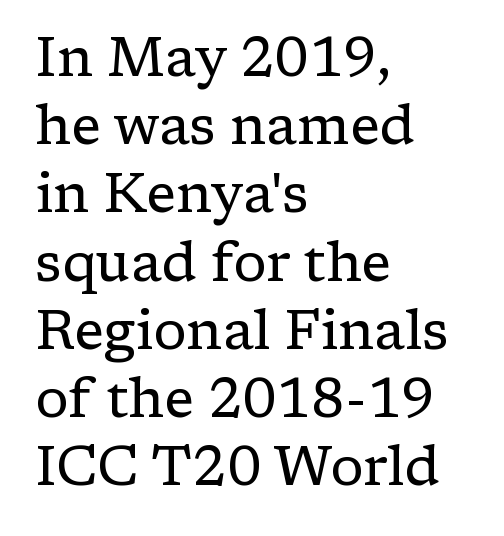
The image shows 55 px regular-weight serif type, upright; set left-aligned, line spacing 1.24x, normal letter spacing, not underlined; low stroke contrast and a medium x-height.
